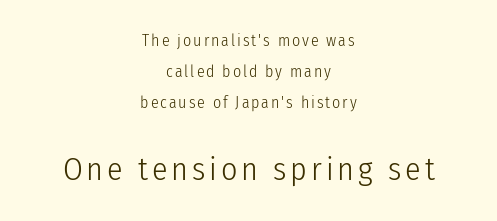
The image shows 32 px light, condensed sans-serif type, upright; set centered, loose line spacing (1.95x), not underlined; the second (bottom) block is 2.0x larger; low stroke contrast and a medium x-height.
